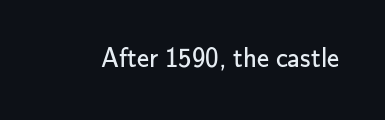
The image shows 27 px text type, upright; set normal letter spacing, not underlined.
